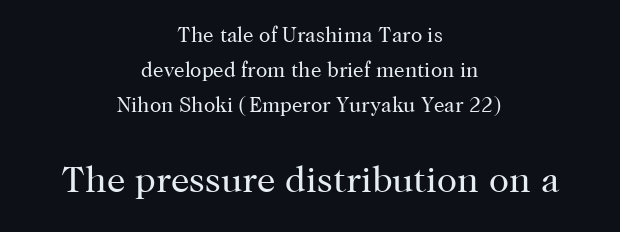
Glyph-to-glyph distance matches everyday printed text. Neither beginnings nor endings align; midpoints do. The letters look calm and open, with moderate or lighter stems. In terms of letterform style, serifs are clearly present. Posture: straight, roman, zero tilt.
